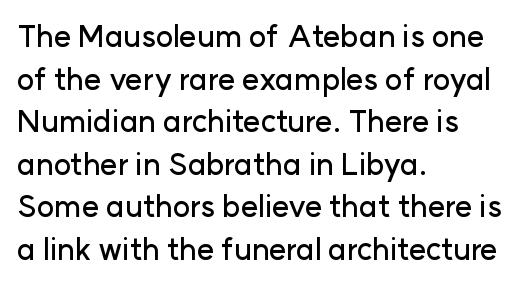
The image shows 30 px sans-serif type, upright; set left-aligned, normal line spacing (1.42x), normal letter spacing, not underlined; low stroke contrast and a medium x-height.
